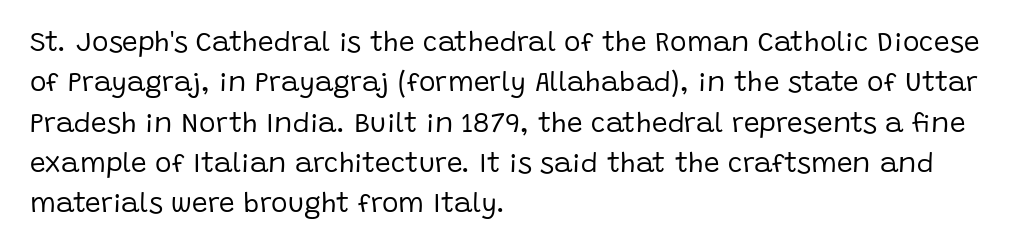
{"serif": "no", "italic": "no", "bold": "no", "weight": "regular", "width": "normal", "stroke_contrast": "low", "x_height": "large", "monospaced": "no", "underline": "no", "align": "left", "line_spacing": "normal", "line_spacing_ratio": 1.44, "letter_spacing": "normal", "letter_spacing_em": 0.0, "glyph_px": 28}
